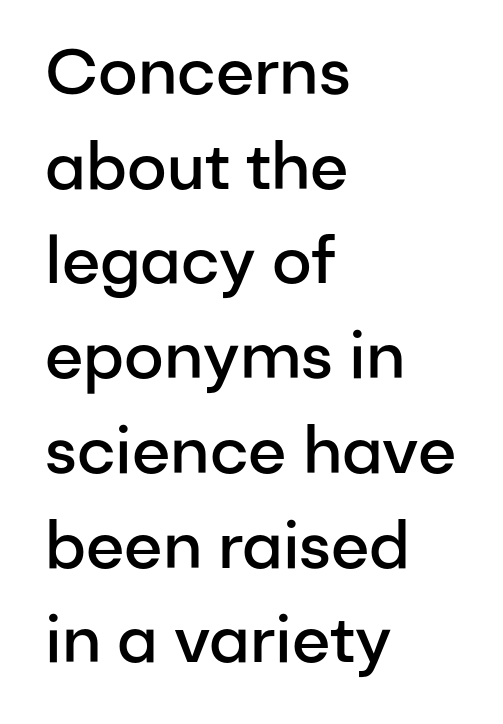
{"serif": "no", "italic": "no", "bold": "semi", "weight": "semibold", "width": "normal", "stroke_contrast": "low", "x_height": "medium", "monospaced": "no", "underline": "no", "align": "left", "line_spacing": "normal", "line_spacing_ratio": 1.48, "letter_spacing": "normal", "letter_spacing_em": 0.0, "glyph_px": 64}
